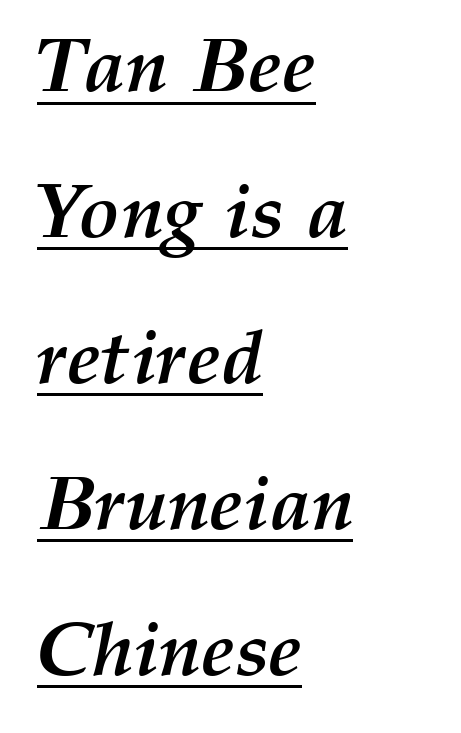
{"italic": "yes", "lean": "right", "slant_degrees": 12, "bold": "yes", "weight": "semibold", "width": "normal", "stroke_contrast": "medium", "x_height": "medium", "monospaced": "no", "underline": "yes", "align": "left", "line_spacing": "loose", "line_spacing_ratio": 1.92, "letter_spacing": "normal", "letter_spacing_em": 0.0, "glyph_px": 76}
